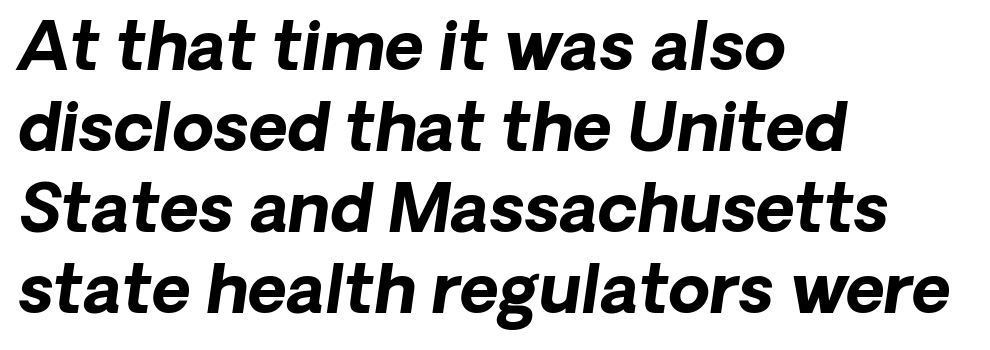
{"serif": "no", "bold": "yes", "weight": "bold", "width": "normal", "stroke_contrast": "low", "x_height": "medium", "monospaced": "no", "underline": "no", "align": "left", "line_spacing_ratio": 1.21, "letter_spacing": "normal", "letter_spacing_em": 0.0, "glyph_px": 67}
